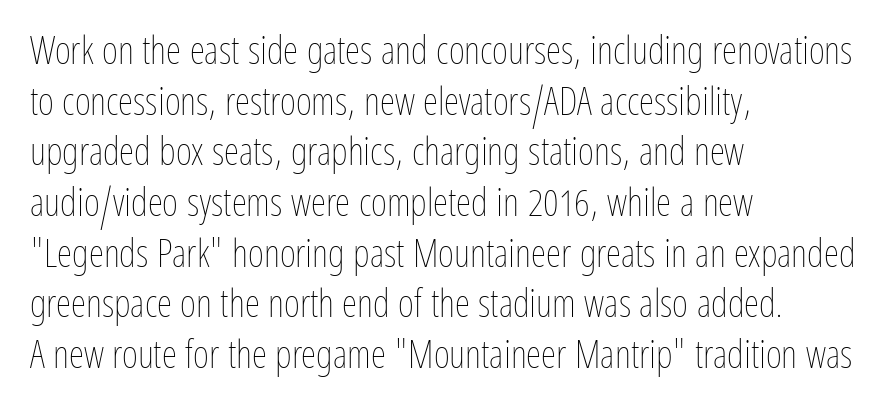
Q: Is the text bold? A: No.
Q: Is the text italic (slanted)? A: No, it is upright.
Q: Is the text underlined? A: No.
Q: How is the paragraph aligned? A: Left-aligned.
Q: Is the spacing between letters normal or unusually wide? A: Normal.
Q: Is the spacing between lines tight, normal or loose? A: Normal.
Q: Width (condensed, normal, or wide)? A: Condensed.
Q: Stroke contrast? A: Low.
Q: x-height? A: Medium.
Q: Monospaced? A: No.
